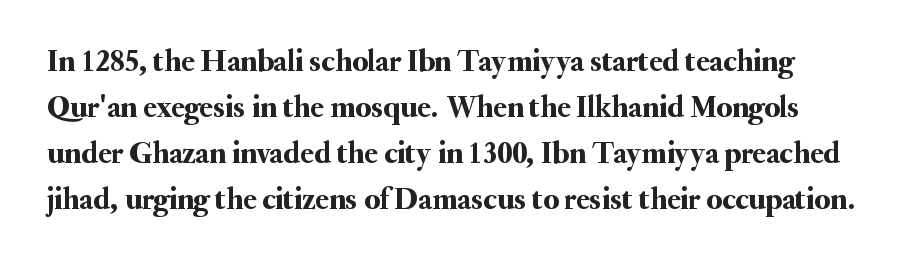
Note the varied advance widths — an 'i' is clearly narrower than an 'm'. Ordinary non-slanted type is in use. The face used here is seriffed, in the tradition of book romans. Anything drawn beneath the words? Only blank space.
